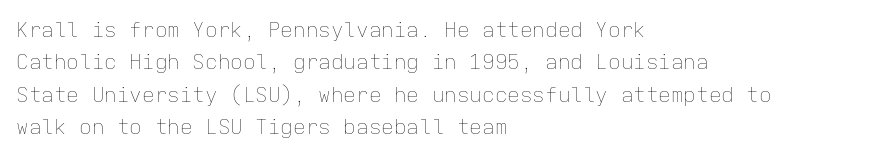
Q: Is the text bold? A: No.
Q: Is the text italic (slanted)? A: No, it is upright.
Q: Is the text underlined? A: No.
Q: How is the paragraph aligned? A: Left-aligned.
Q: Is the spacing between letters normal or unusually wide? A: Normal.
Q: Is the spacing between lines tight, normal or loose? A: Normal.
